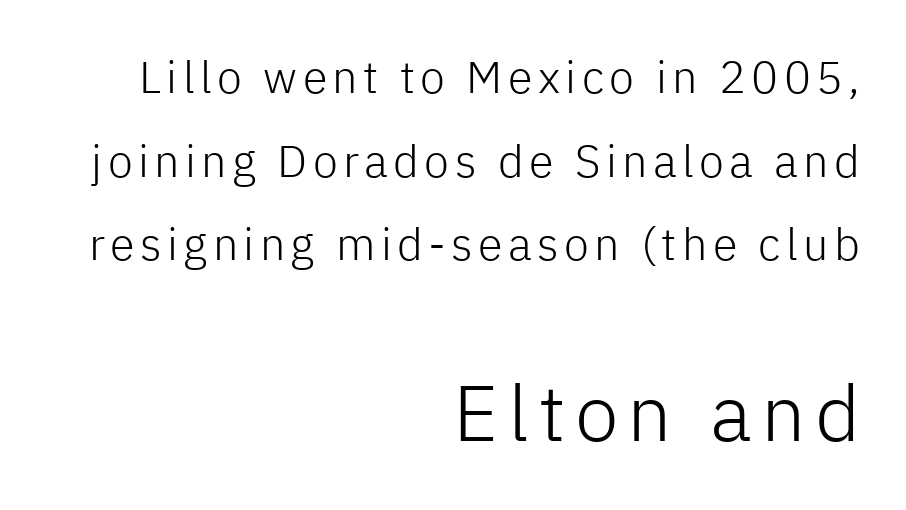
Q: Is the text bold? A: No.
Q: Is the text italic (slanted)? A: No, it is upright.
Q: Is the typeface a serif or a sans-serif typeface? A: Sans-serif.
Q: Is the text underlined? A: No.
Q: How is the paragraph aligned? A: Right-aligned.
Q: Which block of text is set in a larger size, the first (top) or the second (bottom)? A: The second (bottom) one.
Q: Width (condensed, normal, or wide)? A: Normal.
Q: Stroke contrast? A: Low.
Q: x-height? A: Medium.
Q: Monospaced? A: No.
